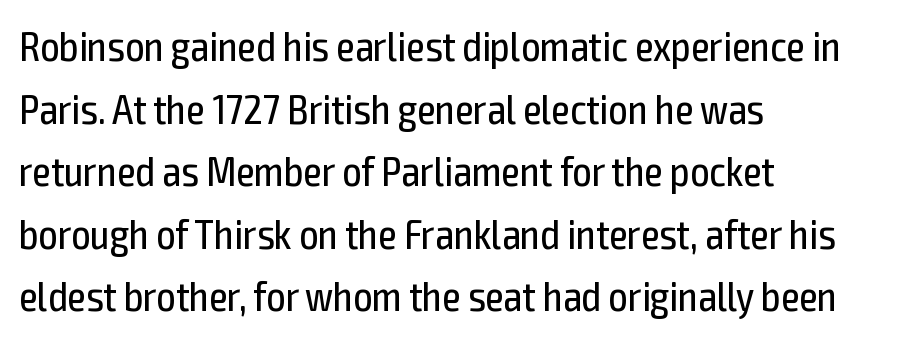
The image shows 42 px regular-weight, condensed sans-serif type, upright; set left-aligned, normal line spacing (1.49x), normal letter spacing, not underlined; a medium x-height.
